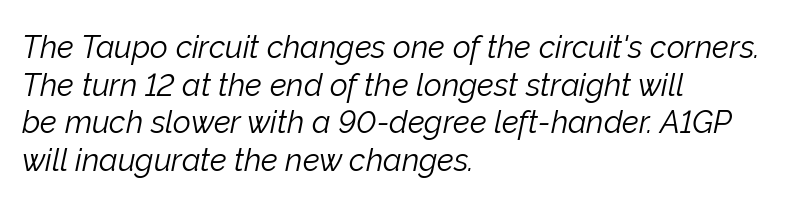
The image shows 31 px light type, italic (leaning right); set left-aligned, line spacing 1.21x, normal letter spacing, not underlined; low stroke contrast and a medium x-height.
